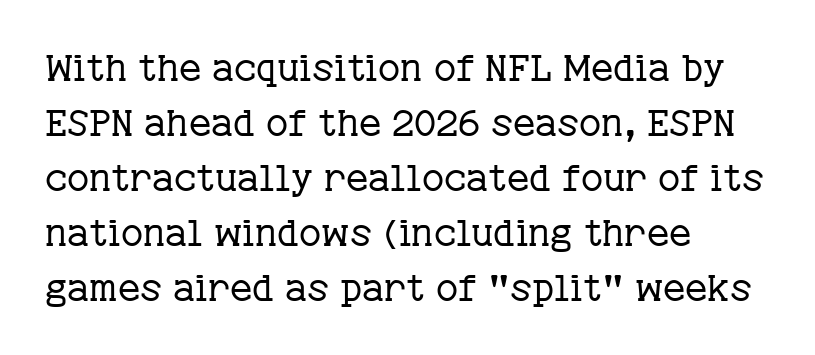
It's the straight-up-and-down kind of type. This sample has the flowing, uneven cadence of proportional lettering. The letters carry serifs — small finishing strokes at the ends of their stems. What stands out about the letter spacing? Nothing — it is the standard amount.
